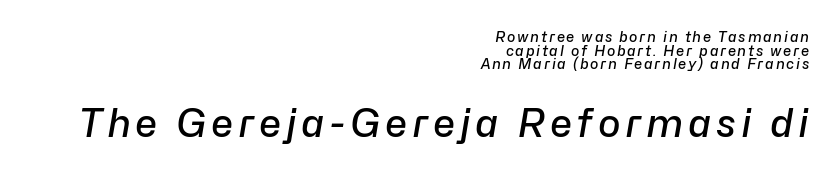
Horizontal bands of white between lines are thin slivers. Stroke thickness is moderately raised; the sample reads as semibold. The face used here is proportionally spaced, like ordinary book or web type. Check the space under the baseline: it is left empty.
